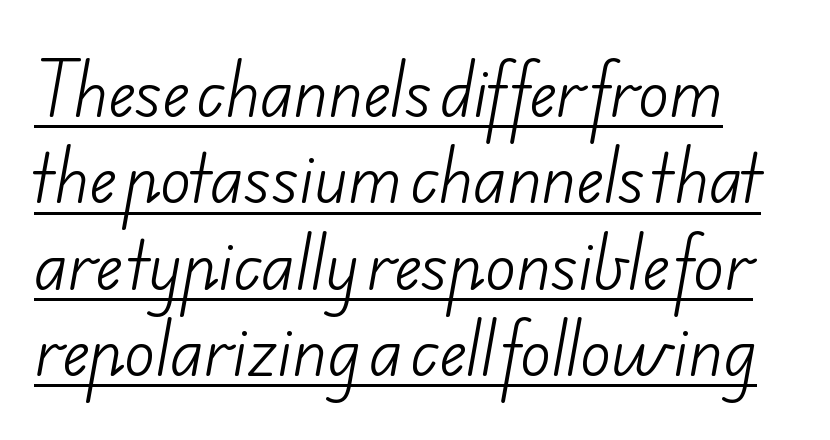
{"serif": "no", "bold": "no", "weight": "light", "width": "normal", "stroke_contrast": "low", "x_height": "small", "monospaced": "no", "underline": "yes", "line_spacing": "normal", "line_spacing_ratio": 1.35, "letter_spacing": "normal", "letter_spacing_em": 0.0, "glyph_px": 64}
